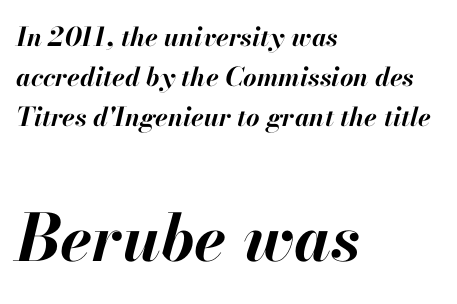
The image shows 65 px bold type, italic (leaning right); set left-aligned, normal line spacing (1.53x), normal letter spacing, not underlined; the second (bottom) block is 2.5x larger; high stroke contrast and a small x-height.
